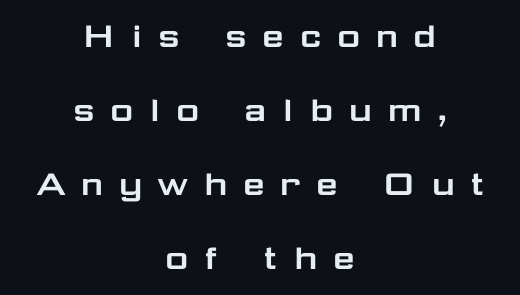
The image shows 40 px wide sans-serif type, upright; set centered, line spacing 1.85x, unusually wide letter spacing (+0.34 em), not underlined; low stroke contrast and a medium x-height.
